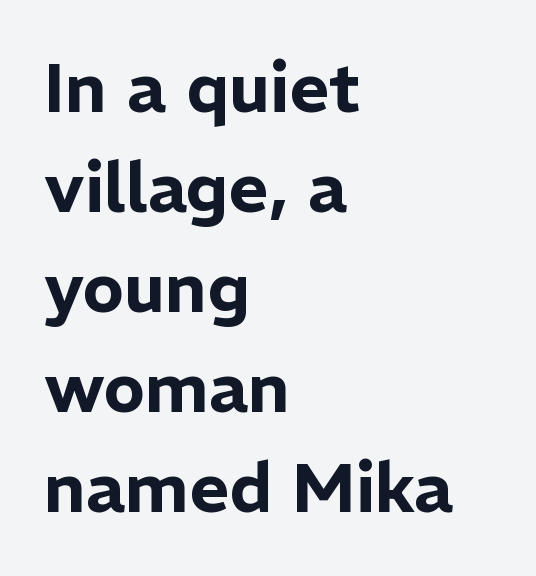
Leading matches the norm, producing a regular column. The face used here is proportionally spaced, like ordinary book or web type. The designer went with a sans here, leaving each stem footless. The letterforms sit shoulder to shoulder at normal distance. Is the block centered? No — it sits flush against the left margin. Unmarked baselines from the first word to the last.
